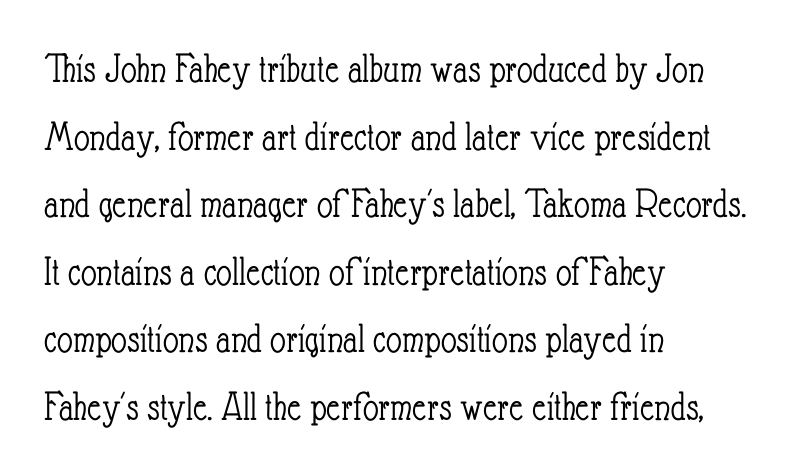
The image shows 43 px light, condensed type, upright; set left-aligned, normal line spacing (1.57x), normal letter spacing, not underlined; low stroke contrast and a small x-height.
